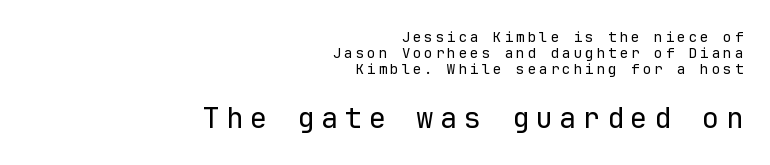
Q: Is the text bold? A: No.
Q: Is the text italic (slanted)? A: No, it is upright.
Q: Is the typeface a serif or a sans-serif typeface? A: Sans-serif.
Q: Is the text underlined? A: No.
Q: How is the paragraph aligned? A: Right-aligned.
Q: Is the spacing between letters normal or unusually wide? A: Unusually wide.
Q: Is the spacing between lines tight, normal or loose? A: Tight.
Q: Which block of text is set in a larger size, the first (top) or the second (bottom)? A: The second (bottom) one.
Q: Width (condensed, normal, or wide)? A: Normal.
Q: Stroke contrast? A: Low.
Q: x-height? A: Medium.
Q: Monospaced? A: Yes.
